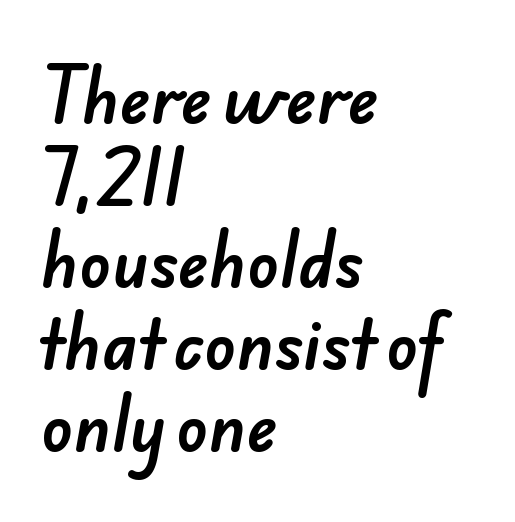
Q: Is the typeface a serif or a sans-serif typeface? A: Sans-serif.
Q: Is the text underlined? A: No.
Q: How is the paragraph aligned? A: Left-aligned.
Q: Is the spacing between letters normal or unusually wide? A: Normal.
Q: Is the spacing between lines tight, normal or loose? A: Normal.
Q: Width (condensed, normal, or wide)? A: Normal.
Q: Stroke contrast? A: Low.
Q: x-height? A: Small.
Q: Monospaced? A: No.
